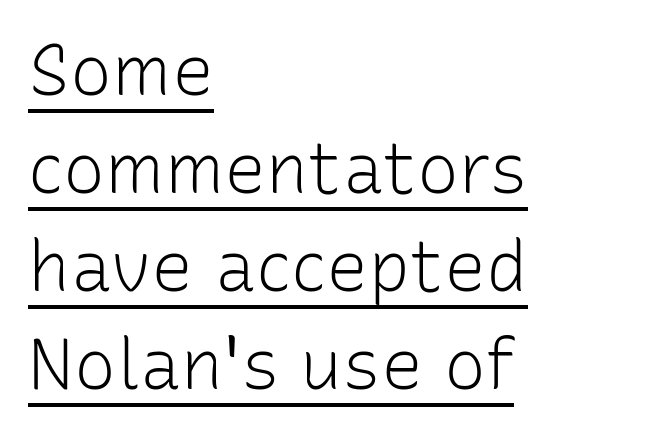
The image shows 70 px light sans-serif type, upright; set left-aligned, normal line spacing (1.4x), normal letter spacing, underlined; low stroke contrast and a medium x-height.
